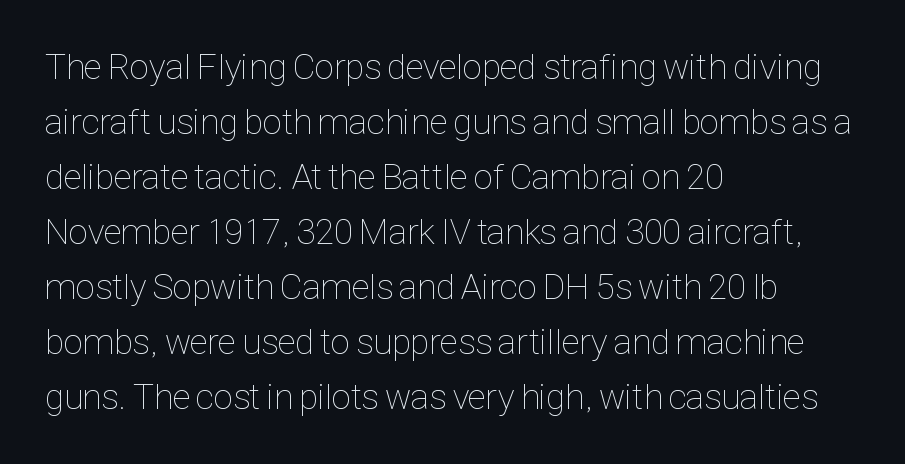
Q: Is the text bold? A: No.
Q: Is the text italic (slanted)? A: No, it is upright.
Q: Is the text underlined? A: No.
Q: How is the paragraph aligned? A: Left-aligned.
Q: Is the spacing between letters normal or unusually wide? A: Normal.
Q: Is the spacing between lines tight, normal or loose? A: Normal.
Q: Width (condensed, normal, or wide)? A: Condensed.
Q: Stroke contrast? A: Low.
Q: x-height? A: Medium.
Q: Monospaced? A: No.
